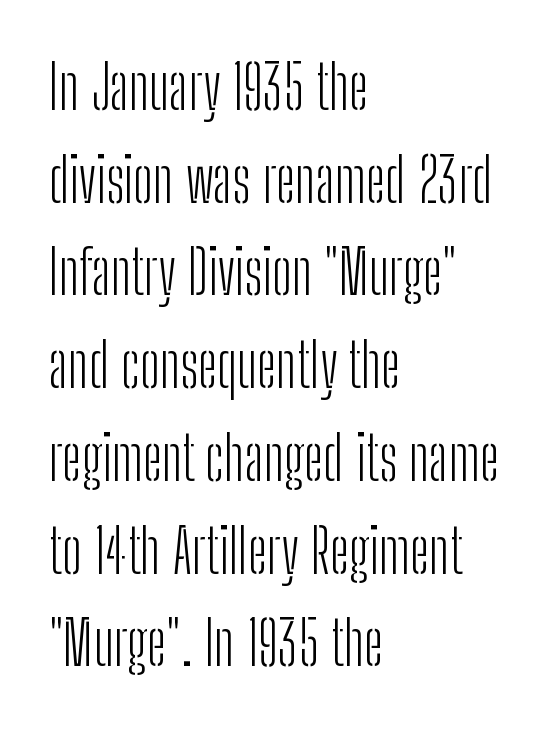
The image shows 61 px light, condensed sans-serif type, upright; set left-aligned, normal line spacing (1.52x), normal letter spacing, not underlined; low stroke contrast and a medium x-height.
